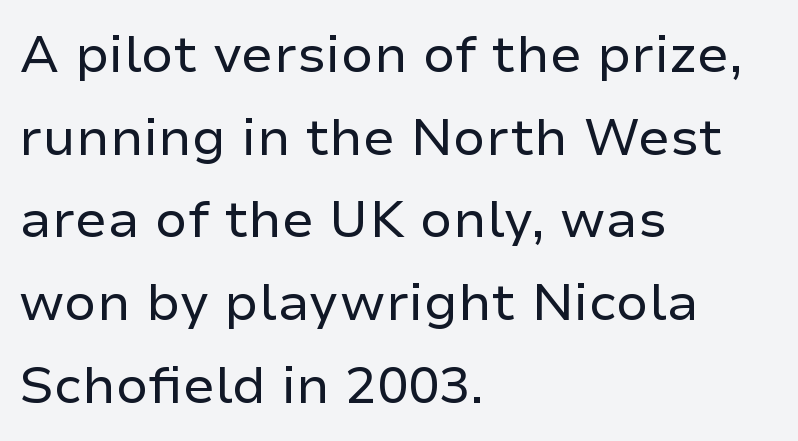
Looks like regular typesetting: each glyph gets only the width it needs. Does the leading feel generous? No, just average. Nothing unusual about the tracking: characters are spaced as the font intends. Rule under the text: the space is simply empty. The typeface chosen for these lines omits serifs.
